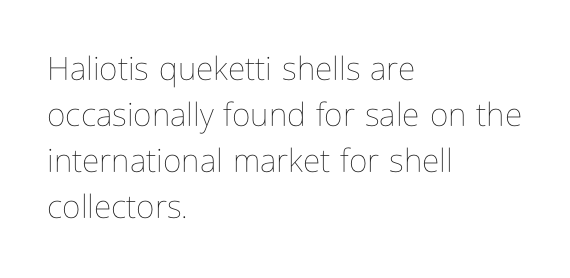
Character widths vary here, with narrow letters taking less room than wide ones. The rendering keeps characters at their native spacing. Rendered with straight, roman letterforms. Letters rest on an invisible, unmarked baseline.
